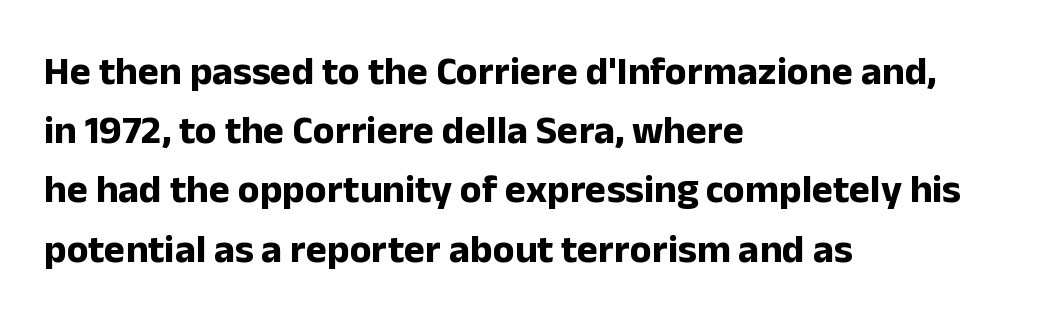
The image shows 40 px bold sans-serif type, upright; set left-aligned, normal line spacing (1.48x), normal letter spacing, not underlined; low stroke contrast and a medium x-height.
